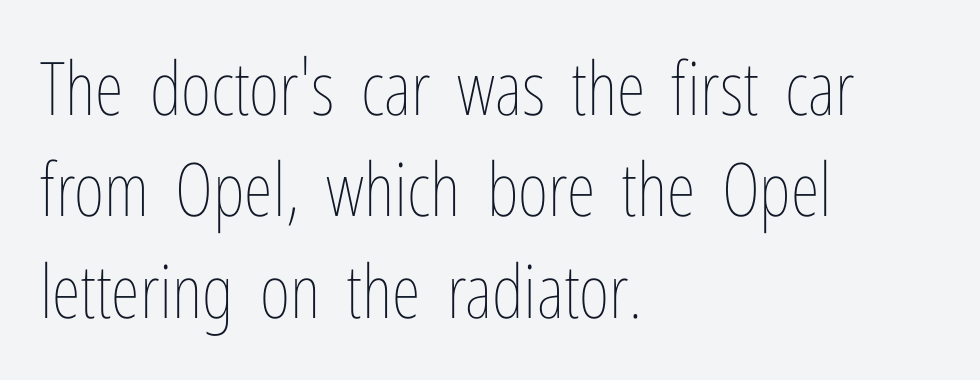
Q: Is the text bold? A: No.
Q: Is the text italic (slanted)? A: No, it is upright.
Q: Is the text underlined? A: No.
Q: How is the paragraph aligned? A: Left-aligned.
Q: Is the spacing between letters normal or unusually wide? A: Normal.
Q: Is the spacing between lines tight, normal or loose? A: Normal.
Q: Width (condensed, normal, or wide)? A: Condensed.
Q: Stroke contrast? A: Low.
Q: x-height? A: Medium.
Q: Monospaced? A: No.
